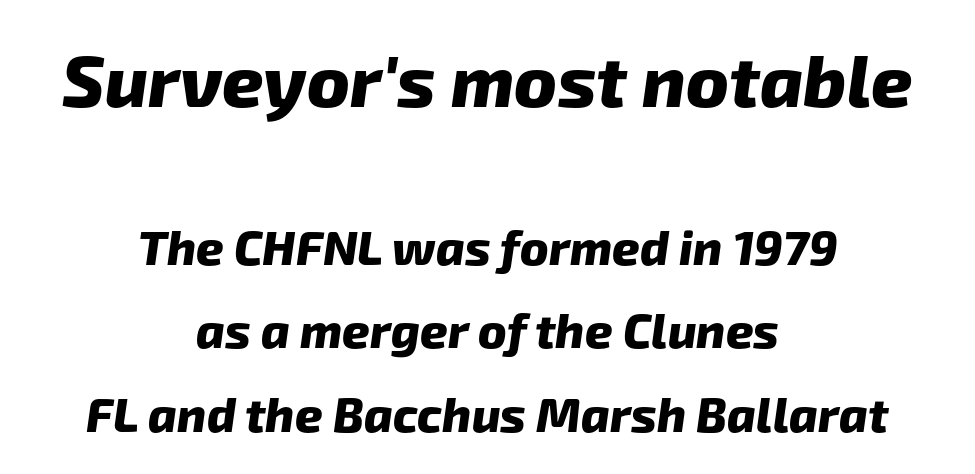
Words appear dense and cohesive because spacing is normal. Which of the two is more prominent by size? The first, at the top. Words float on clear page, feet unadorned. The whitespace from short lines is split evenly between both sides. These lines carry a lot of weight — the face is fully bold. Looks like regular typesetting: each glyph gets only the width it needs.
